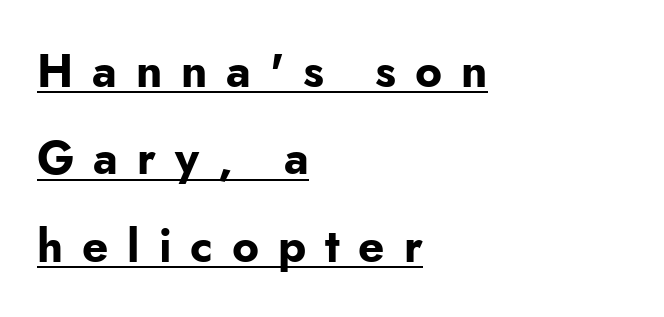
Q: Is the text bold? A: Yes.
Q: Is the text italic (slanted)? A: No, it is upright.
Q: Is the typeface a serif or a sans-serif typeface? A: Sans-serif.
Q: Is the text underlined? A: Yes.
Q: How is the paragraph aligned? A: Left-aligned.
Q: Is the spacing between letters normal or unusually wide? A: Unusually wide.
Q: Is the spacing between lines tight, normal or loose? A: Loose.
Q: Width (condensed, normal, or wide)? A: Normal.
Q: Stroke contrast? A: Low.
Q: x-height? A: Small.
Q: Monospaced? A: No.
